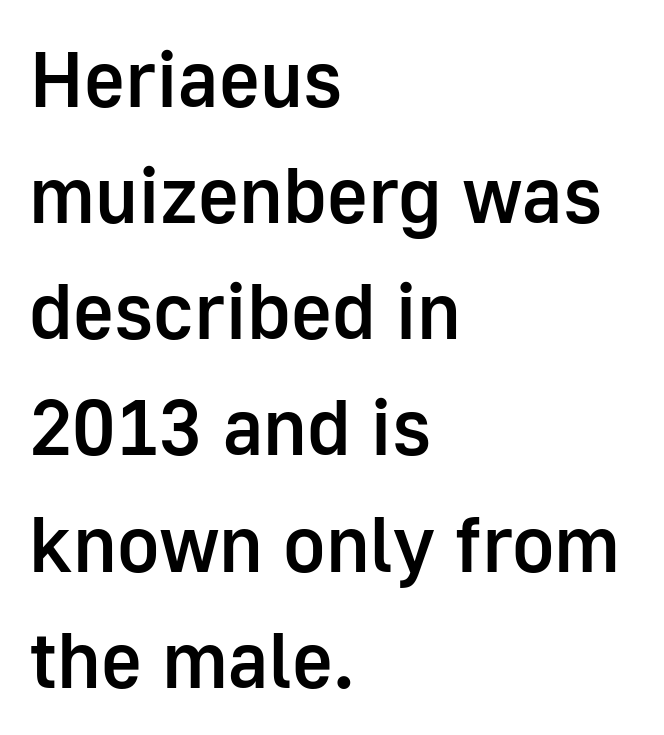
{"serif": "no", "italic": "no", "bold": "semi", "weight": "semibold", "width": "normal", "stroke_contrast": "low", "x_height": "medium", "monospaced": "no", "underline": "no", "align": "left", "line_spacing": "normal", "line_spacing_ratio": 1.47, "letter_spacing": "normal", "letter_spacing_em": 0.0, "glyph_px": 79}
